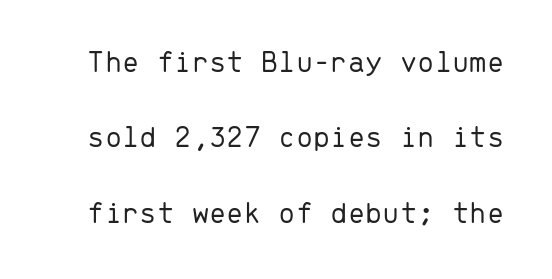
Check under the words: just untouched page. When letters stand straight like this, we call the style roman or upright. Nothing sits at the stroke ends, so this counts as sans-serif. Compared with typical body copy, the letter spacing here is the same.
